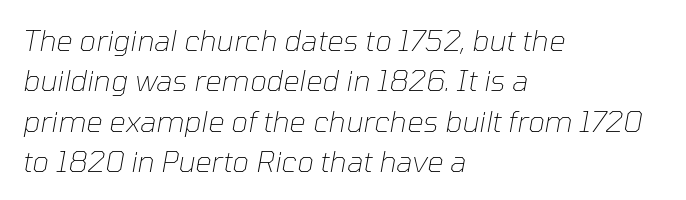
The passage shown leans; its letterforms are oblique. The line-height multiplier appears to be the usual default. A bare baseline throughout the passage. Think of a printed novel: that variable character pitch is what you see here. This is not heavy type; no bold has been used.
